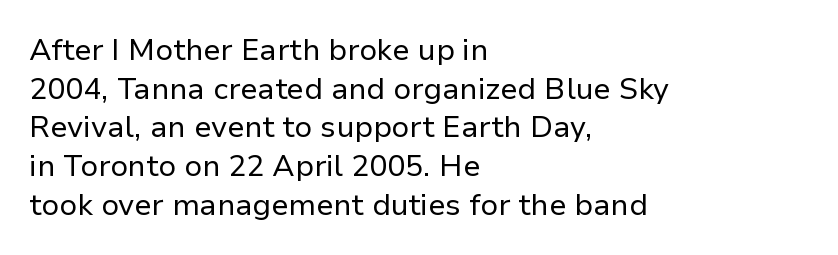
The image shows 30 px regular-weight sans-serif type, upright; set left-aligned, normal line spacing (1.29x), normal letter spacing, not underlined; low stroke contrast and a medium x-height.
